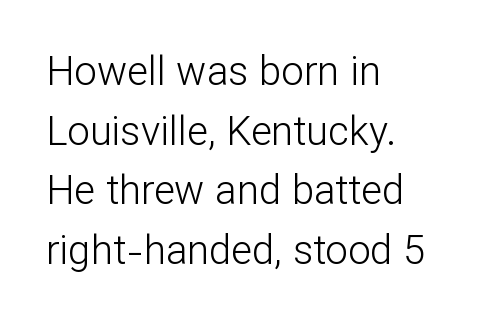
Character widths vary here, with narrow letters taking less room than wide ones. The weight tops out at a normal text grade. The type sits square on the baseline with zero lean. Each word holds together tightly as a unit, with standard inter-letter gaps.
